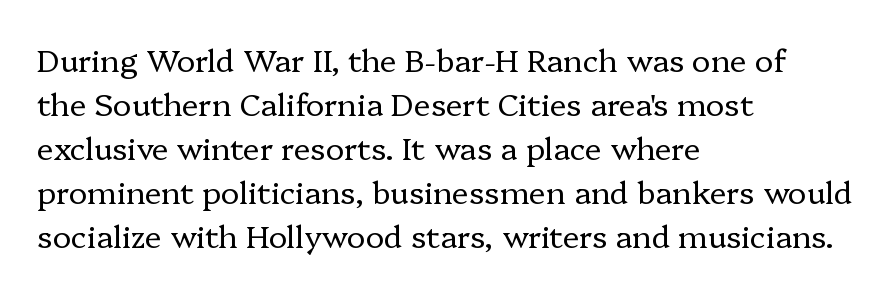
The rendering anchors every line to the left-hand side. Examine the stroke ends and you'll spot serifs. Inter-character spacing is left at the font's built-in metrics. This sample has the flowing, uneven cadence of proportional lettering. The face looks like a standard text weight, possibly lighter. The strip under each line holds only bare page.
